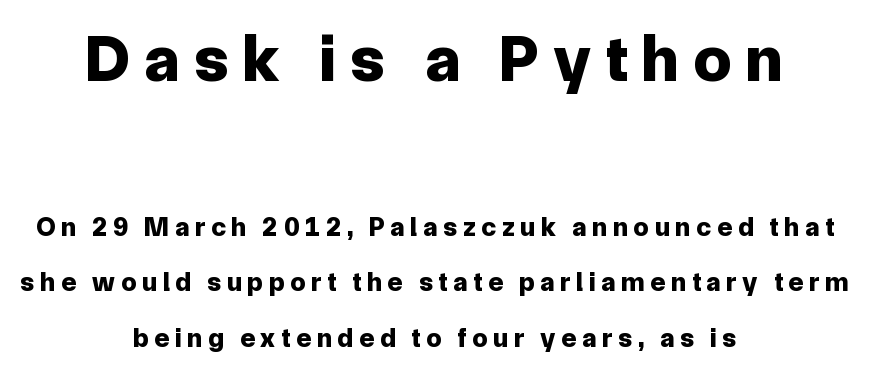
The image shows 67 px bold sans-serif type, upright; set centered, loose line spacing (2.06x), unusually wide letter spacing (+0.22 em), not underlined; the first (top) block is 2.48x larger; low stroke contrast and a medium x-height.
